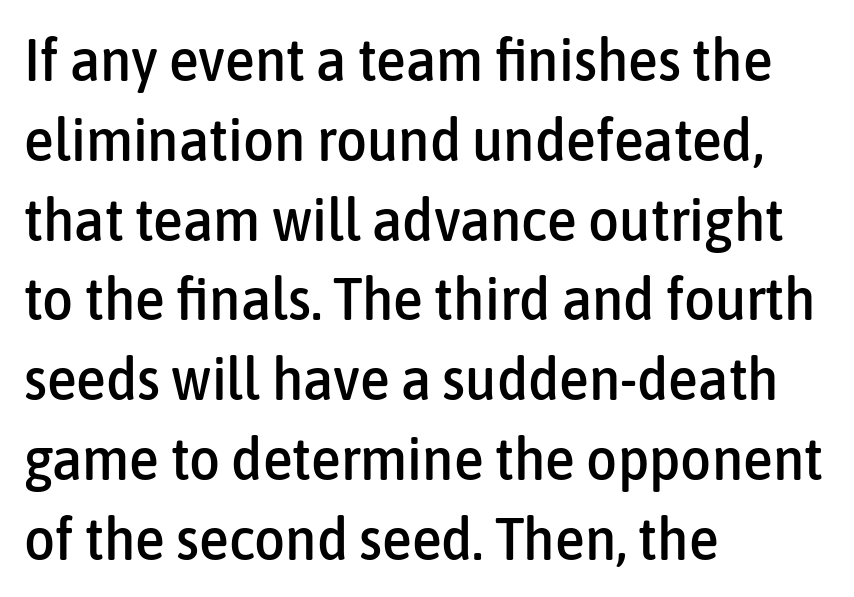
The image shows 60 px condensed sans-serif type, upright; set left-aligned, normal line spacing (1.33x), normal letter spacing, not underlined; low stroke contrast and a medium x-height.
